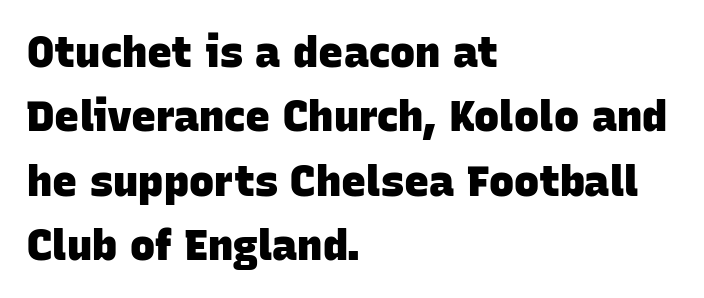
Q: Is the text bold? A: Yes.
Q: Is the typeface a serif or a sans-serif typeface? A: Sans-serif.
Q: Is the text underlined? A: No.
Q: How is the paragraph aligned? A: Left-aligned.
Q: Is the spacing between letters normal or unusually wide? A: Normal.
Q: Is the spacing between lines tight, normal or loose? A: Normal.
Q: Width (condensed, normal, or wide)? A: Normal.
Q: Stroke contrast? A: Low.
Q: x-height? A: Large.
Q: Monospaced? A: No.
